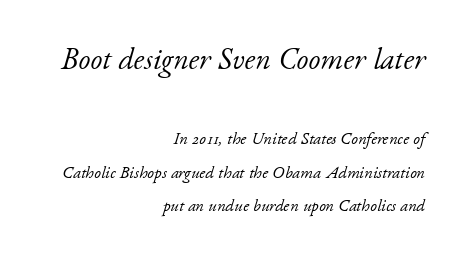
All the whitespace from short lines collects on the left. The foot of each line stays bare and open. Caption: upper text group enlarged, lower text group reduced. The line-height multiplier appears high, well above default. The letters look calm and open, with moderate or lighter stems. Would a proofreader flag this as italicized? Yes.
